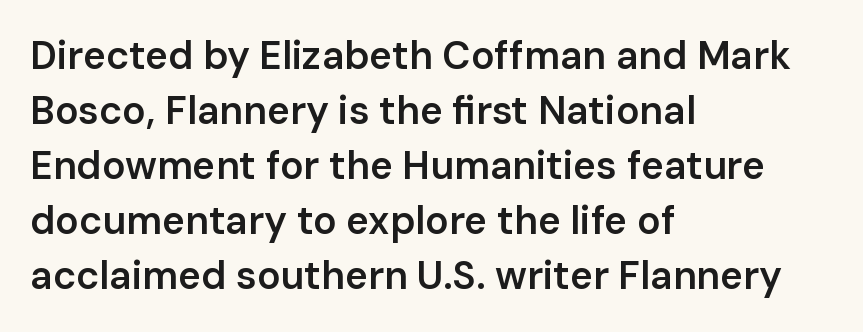
Type style note: lacks serifs. Tracking value appears to be zero — textbook default spacing. This is the regular roman posture of the typeface. Here the designer chose a conventional face with non-uniform glyph widths. Is there much room between lines? A standard amount, neither cramped nor airy. Every letter is mildly thick-stroked: semibold rather than bold.
